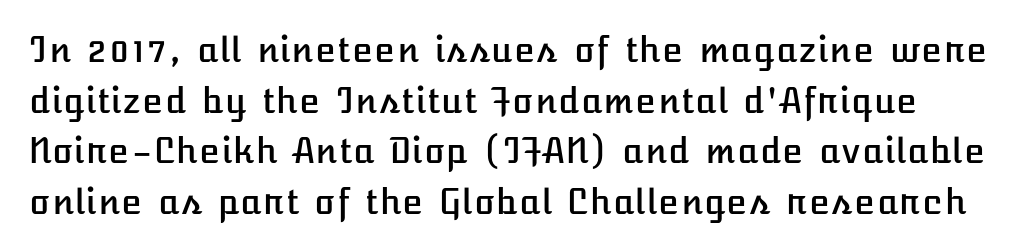
Q: Is the text italic (slanted)? A: No, it is upright.
Q: Is the text underlined? A: No.
Q: Is the spacing between letters normal or unusually wide? A: Normal.
Q: Is the spacing between lines tight, normal or loose? A: Normal.
Q: Width (condensed, normal, or wide)? A: Normal.
Q: Stroke contrast? A: Low.
Q: x-height? A: Medium.
